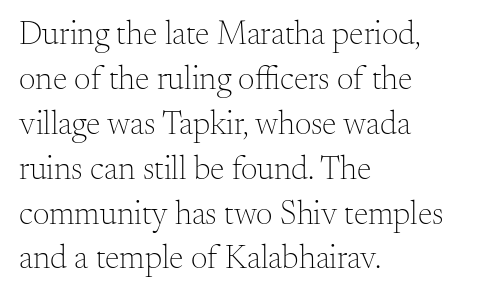
{"serif": "yes", "italic": "no", "bold": "no", "weight": "light", "width": "normal", "stroke_contrast": "medium", "x_height": "small", "monospaced": "no", "underline": "no", "align": "left", "line_spacing": "normal", "line_spacing_ratio": 1.36, "letter_spacing": "normal", "letter_spacing_em": 0.0, "glyph_px": 33}
